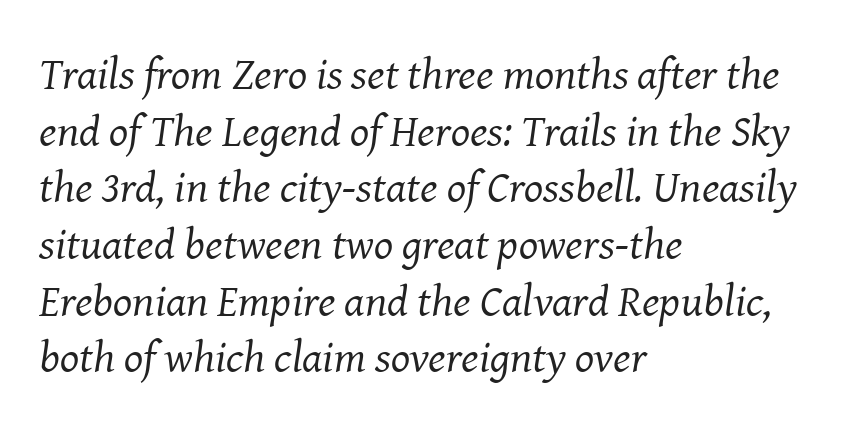
Q: Is the text bold? A: No.
Q: Is the text italic (slanted)? A: Yes, it leans right by about 8 degrees.
Q: Is the typeface a serif or a sans-serif typeface? A: Serif.
Q: Is the text underlined? A: No.
Q: How is the paragraph aligned? A: Left-aligned.
Q: Is the spacing between letters normal or unusually wide? A: Normal.
Q: Is the spacing between lines tight, normal or loose? A: Normal.
Q: Width (condensed, normal, or wide)? A: Normal.
Q: Stroke contrast? A: Medium.
Q: x-height? A: Medium.
Q: Monospaced? A: No.
